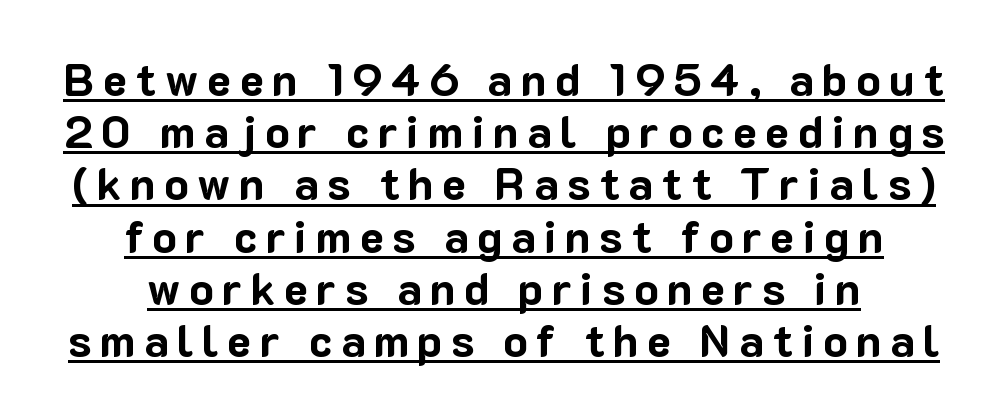
{"serif": "no", "italic": "no", "bold": "yes", "weight": "bold", "width": "normal", "stroke_contrast": "low", "x_height": "medium", "monospaced": "no", "underline": "yes", "align": "center", "line_spacing_ratio": 1.16, "glyph_px": 45}
